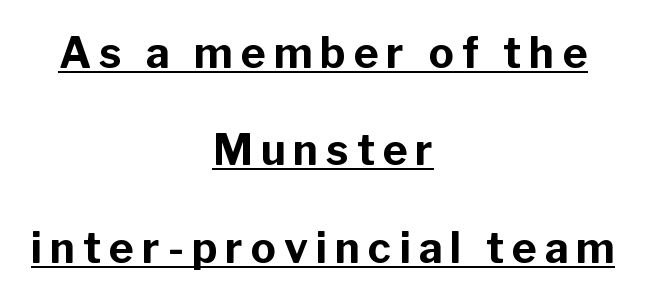
Q: Is the text bold? A: Yes.
Q: Is the text italic (slanted)? A: No, it is upright.
Q: Is the typeface a serif or a sans-serif typeface? A: Sans-serif.
Q: Is the text underlined? A: Yes.
Q: How is the paragraph aligned? A: Centered.
Q: Is the spacing between lines tight, normal or loose? A: Loose.
Q: Width (condensed, normal, or wide)? A: Normal.
Q: Stroke contrast? A: Low.
Q: x-height? A: Medium.
Q: Monospaced? A: No.
